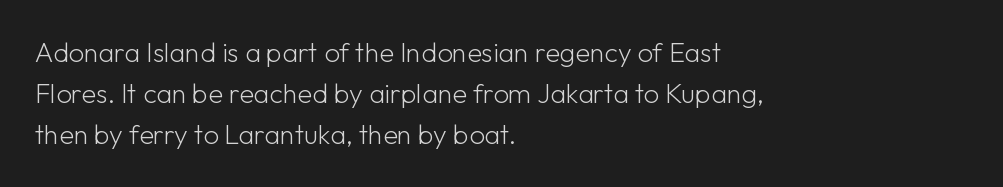
The passage shown stacks its lines at a standard gap. Plain, unruled lines of type. Summary of weight: not heavy and not bold. The rendering keeps characters at their native spacing. Notice how the stems are strictly vertical — no italics here.
